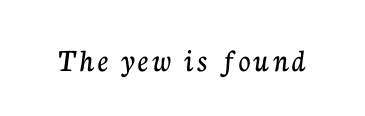
Q: Is the text italic (slanted)? A: Yes.
Q: Is the typeface a serif or a sans-serif typeface? A: Serif.
Q: Is the text underlined? A: No.
Q: Width (condensed, normal, or wide)? A: Normal.
Q: Stroke contrast? A: Low.
Q: x-height? A: Medium.
Q: Monospaced? A: No.
